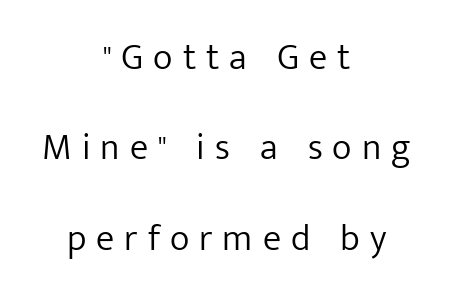
Q: Is the text bold? A: No.
Q: Is the text italic (slanted)? A: No, it is upright.
Q: Is the typeface a serif or a sans-serif typeface? A: Sans-serif.
Q: Is the text underlined? A: No.
Q: How is the paragraph aligned? A: Centered.
Q: Is the spacing between letters normal or unusually wide? A: Unusually wide.
Q: Is the spacing between lines tight, normal or loose? A: Loose.
Q: Width (condensed, normal, or wide)? A: Normal.
Q: Stroke contrast? A: Low.
Q: x-height? A: Medium.
Q: Monospaced? A: No.
